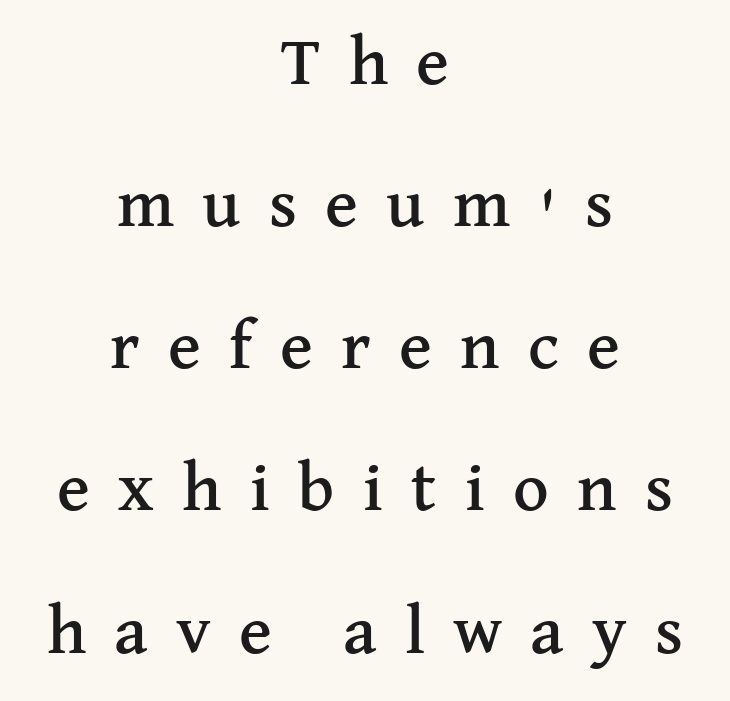
The type family on display is of the serif kind. Spacing between characters has been opened up far beyond the box default. A typesetter would mark this as roman, not italic. The whitespace from short lines is split evenly between both sides. Is this a fixed-width face? No — the glyphs have proportional, varying widths. The area under the type is left untouched.
